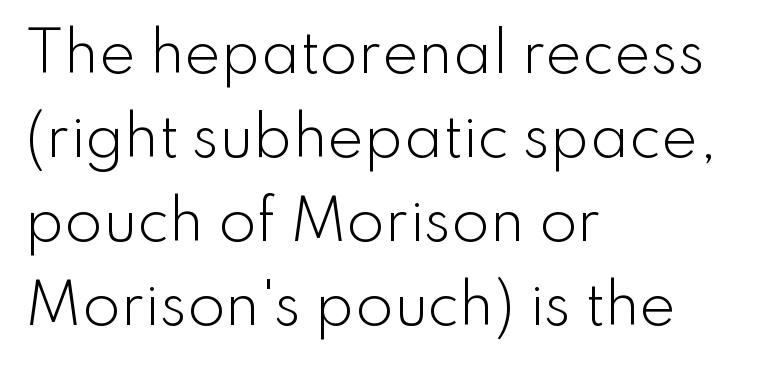
Weight class: somewhere from thin through regular. Vertically, the passage feels balanced, rows spaced as you'd expect. The passage shown has conventional tracking throughout. Compared with a centered layout, this one pins lines to the left instead.
